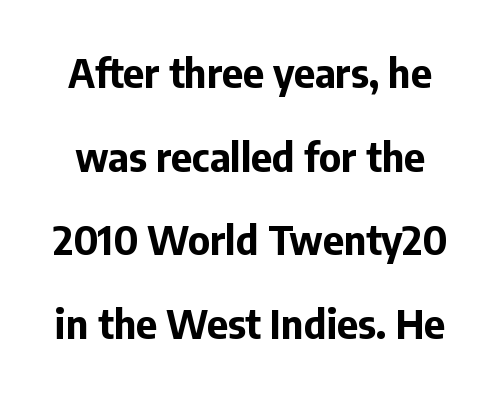
{"serif": "no", "italic": "no", "bold": "yes", "weight": "bold", "width": "normal", "stroke_contrast": "low", "x_height": "medium", "monospaced": "no", "underline": "no", "line_spacing": "loose", "line_spacing_ratio": 2.09, "letter_spacing": "normal", "letter_spacing_em": 0.0, "glyph_px": 40}
